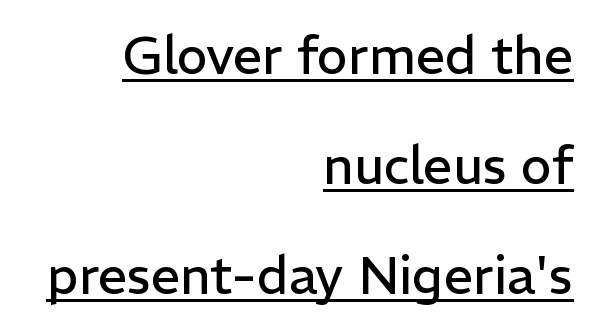
{"serif": "no", "italic": "no", "bold": "no", "weight": "regular", "width": "normal", "stroke_contrast": "low", "x_height": "medium", "monospaced": "no", "underline": "yes", "align": "right", "line_spacing": "loose", "line_spacing_ratio": 2.12, "letter_spacing": "normal", "letter_spacing_em": 0.0, "glyph_px": 52}
